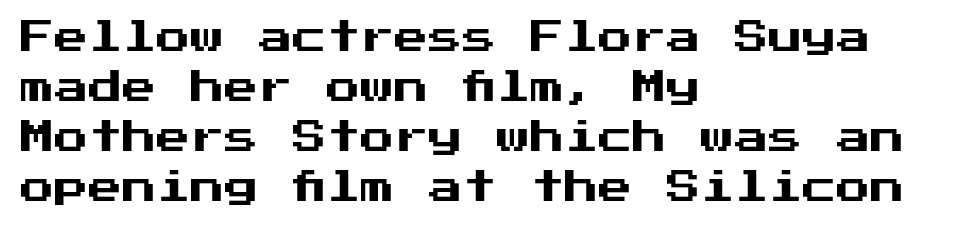
The image shows 34 px sans-serif type, upright; set left-aligned, normal line spacing (1.47x), normal letter spacing, not underlined; medium stroke contrast and a medium x-height.
